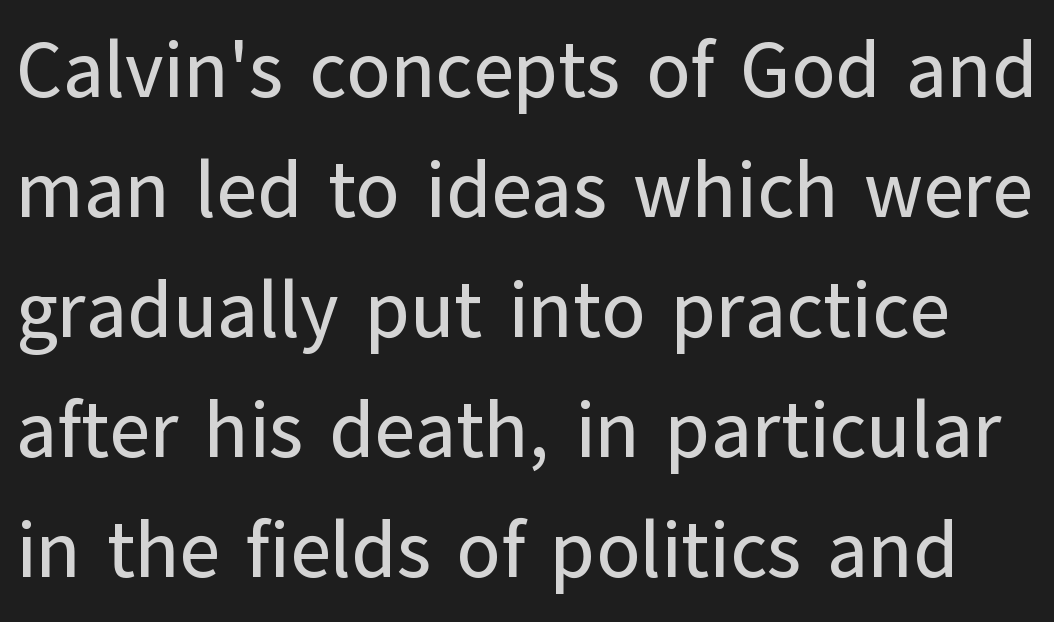
The image shows 79 px sans-serif type, upright; set normal line spacing (1.52x), normal letter spacing, not underlined; low stroke contrast and a medium x-height.
